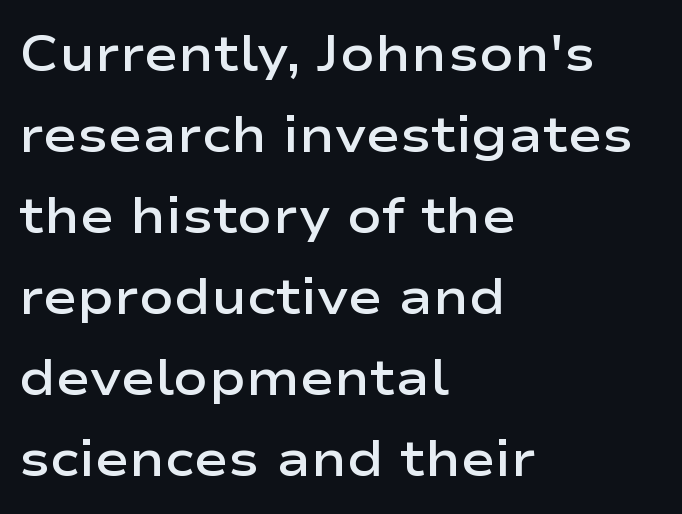
Q: Is the text bold? A: Semi-bold.
Q: Is the text italic (slanted)? A: No, it is upright.
Q: Is the typeface a serif or a sans-serif typeface? A: Sans-serif.
Q: Is the text underlined? A: No.
Q: How is the paragraph aligned? A: Left-aligned.
Q: Is the spacing between letters normal or unusually wide? A: Normal.
Q: Is the spacing between lines tight, normal or loose? A: Normal.
Q: Width (condensed, normal, or wide)? A: Wide.
Q: Stroke contrast? A: Low.
Q: x-height? A: Medium.
Q: Monospaced? A: No.
